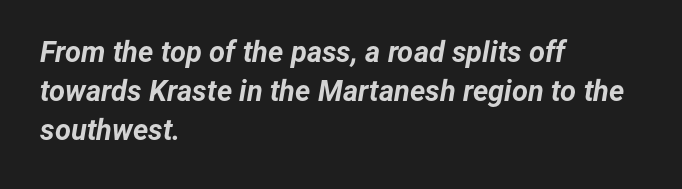
{"italic": "yes", "lean": "right", "slant_degrees": 12, "bold": "yes", "weight": "bold", "width": "normal", "stroke_contrast": "low", "x_height": "medium", "monospaced": "no", "underline": "no", "align": "left", "line_spacing": "normal", "line_spacing_ratio": 1.35, "letter_spacing": "normal", "letter_spacing_em": 0.0, "glyph_px": 29}
